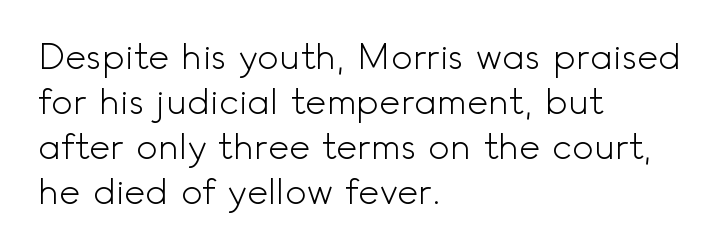
Q: Is the text bold? A: No.
Q: Is the text italic (slanted)? A: No, it is upright.
Q: Is the typeface a serif or a sans-serif typeface? A: Sans-serif.
Q: Is the text underlined? A: No.
Q: How is the paragraph aligned? A: Left-aligned.
Q: Is the spacing between letters normal or unusually wide? A: Normal.
Q: Is the spacing between lines tight, normal or loose? A: Normal.
Q: Width (condensed, normal, or wide)? A: Normal.
Q: x-height? A: Small.
Q: Monospaced? A: No.
